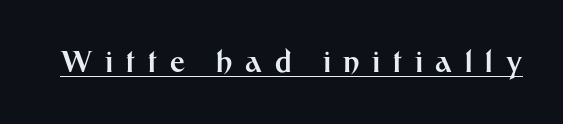
{"serif": "no", "italic": "no", "bold": "yes", "weight": "bold", "width": "normal", "stroke_contrast": "medium", "x_height": "medium", "monospaced": "no", "underline": "yes", "letter_spacing": "wide", "letter_spacing_em": 0.44, "glyph_px": 29}
